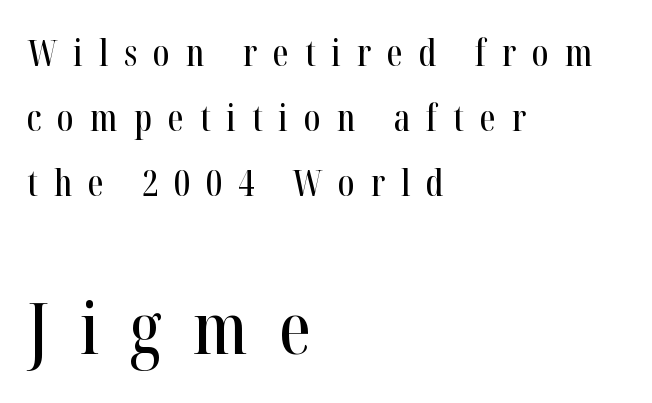
Q: Is the text italic (slanted)? A: No, it is upright.
Q: Is the typeface a serif or a sans-serif typeface? A: Serif.
Q: Is the text underlined? A: No.
Q: How is the paragraph aligned? A: Left-aligned.
Q: Is the spacing between letters normal or unusually wide? A: Unusually wide.
Q: Which block of text is set in a larger size, the first (top) or the second (bottom)? A: The second (bottom) one.
Q: Width (condensed, normal, or wide)? A: Condensed.
Q: Stroke contrast? A: High.
Q: x-height? A: Medium.
Q: Monospaced? A: No.
